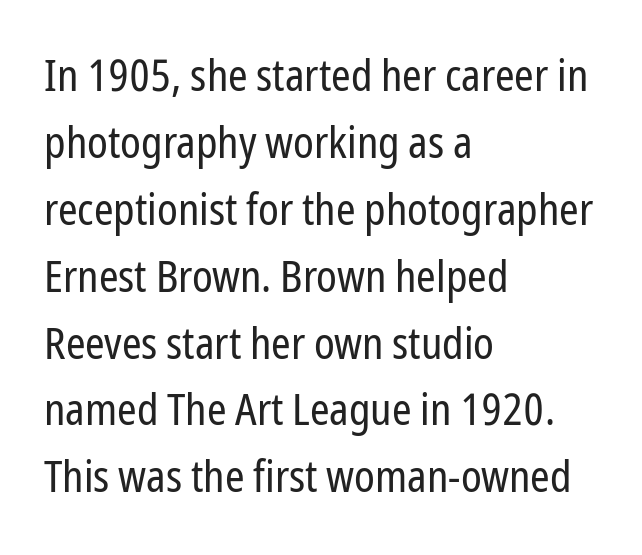
Q: Is the text bold? A: No.
Q: Is the text italic (slanted)? A: No, it is upright.
Q: Is the typeface a serif or a sans-serif typeface? A: Sans-serif.
Q: Is the text underlined? A: No.
Q: How is the paragraph aligned? A: Left-aligned.
Q: Is the spacing between letters normal or unusually wide? A: Normal.
Q: Is the spacing between lines tight, normal or loose? A: Normal.
Q: Width (condensed, normal, or wide)? A: Condensed.
Q: Stroke contrast? A: Low.
Q: x-height? A: Medium.
Q: Monospaced? A: No.
